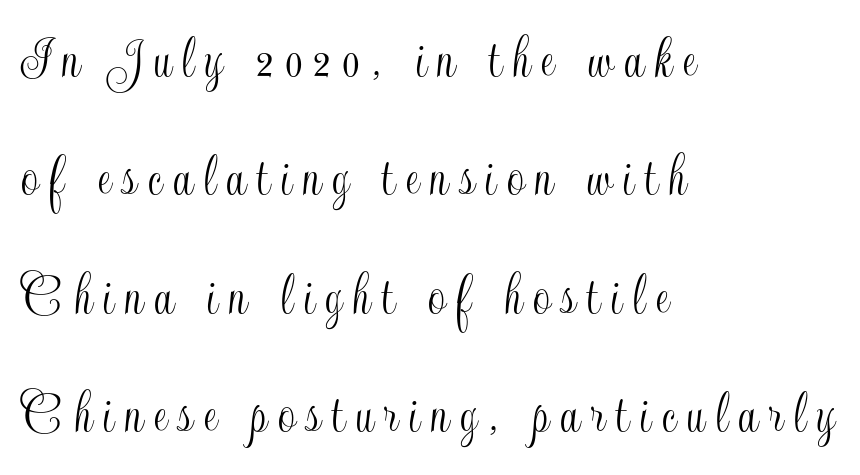
The gap between lines stays unmarked. Note the varied advance widths — an 'i' is clearly narrower than an 'm'. A classic flush-left, rag-right setting is used for this passage. This block would shrink considerably if given ordinary leading; it's expanded now.
